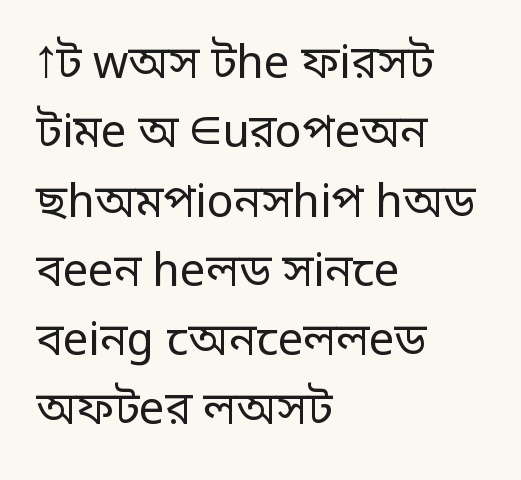
The image shows 45 px regular-weight sans-serif type, upright; set left-aligned, normal line spacing (1.54x), normal letter spacing, not underlined; low stroke contrast and a large x-height.
